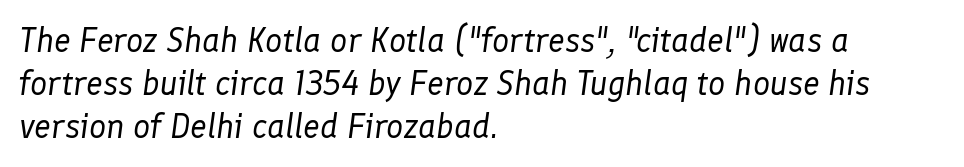
Q: Is the text bold? A: No.
Q: Is the text italic (slanted)? A: Yes, it leans right by about 8 degrees.
Q: Is the text underlined? A: No.
Q: How is the paragraph aligned? A: Left-aligned.
Q: Is the spacing between letters normal or unusually wide? A: Normal.
Q: Is the spacing between lines tight, normal or loose? A: Normal.
Q: Width (condensed, normal, or wide)? A: Normal.
Q: Stroke contrast? A: Low.
Q: x-height? A: Medium.
Q: Monospaced? A: No.
